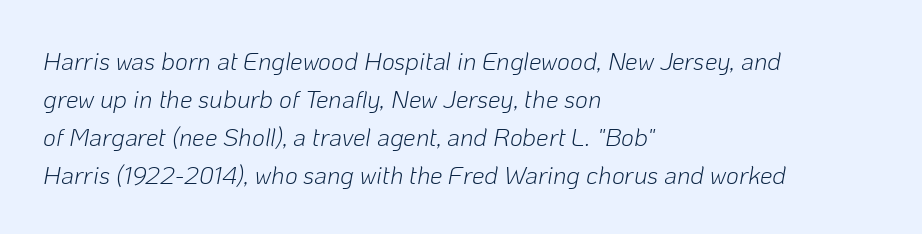
The image shows 25 px text type, italic (leaning right); set left-aligned, normal line spacing (1.52x), normal letter spacing, not underlined.
